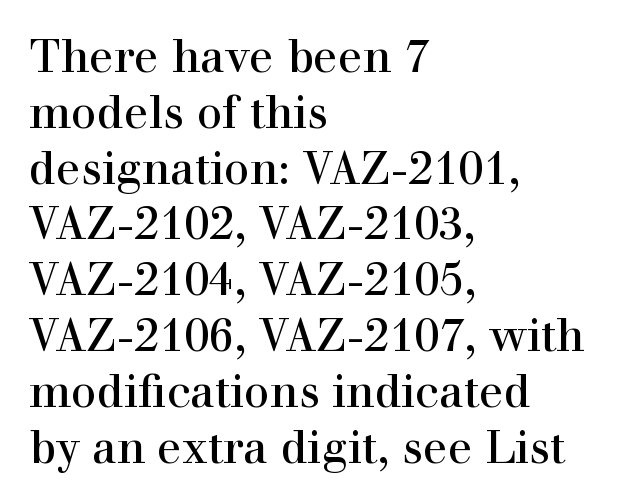
The image shows 45 px regular-weight serif type, upright; set left-aligned, line spacing 1.24x, normal letter spacing, not underlined; high stroke contrast and a medium x-height.
